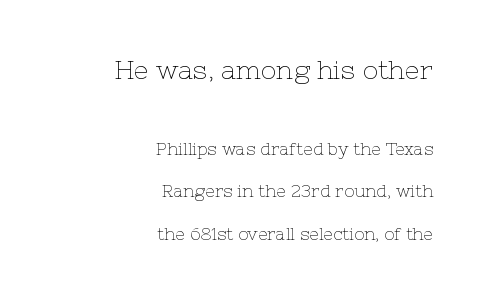
Quick note: interline space is abundant. Typesetter's note — upper block bumped up in size, lower block left smaller. The rag falls on the left side of this text block. Between one letter and the next there's only the usual sliver of space. Think standard paragraph weight, or any step lighter than that.
